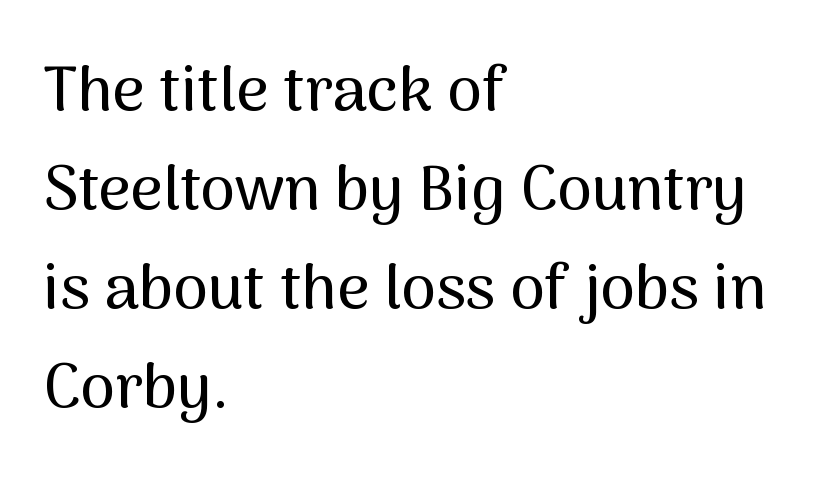
{"serif": "no", "italic": "no", "width": "normal", "stroke_contrast": "medium", "x_height": "medium", "monospaced": "no", "underline": "no", "align": "left", "line_spacing": "normal", "line_spacing_ratio": 1.57, "letter_spacing": "normal", "letter_spacing_em": 0.0, "glyph_px": 63}
